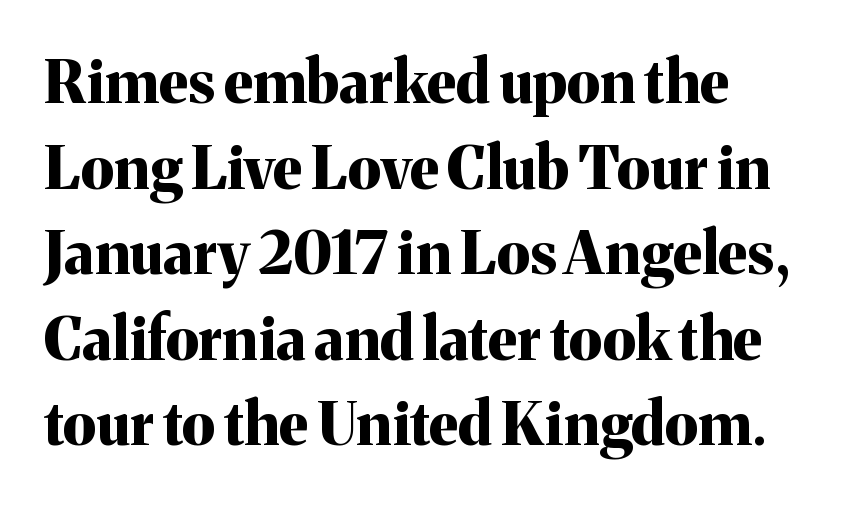
The image shows 59 px bold serif type, upright; set left-aligned, normal line spacing (1.45x), normal letter spacing, not underlined; medium stroke contrast and a medium x-height.
